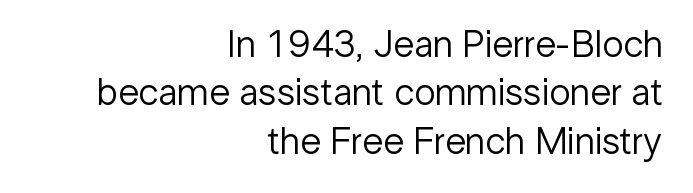
{"serif": "no", "italic": "no", "bold": "no", "weight": "regular", "width": "normal", "stroke_contrast": "low", "x_height": "medium", "monospaced": "no", "underline": "no", "align": "right", "line_spacing": "normal", "line_spacing_ratio": 1.27, "letter_spacing": "normal", "letter_spacing_em": 0.0, "glyph_px": 38}
